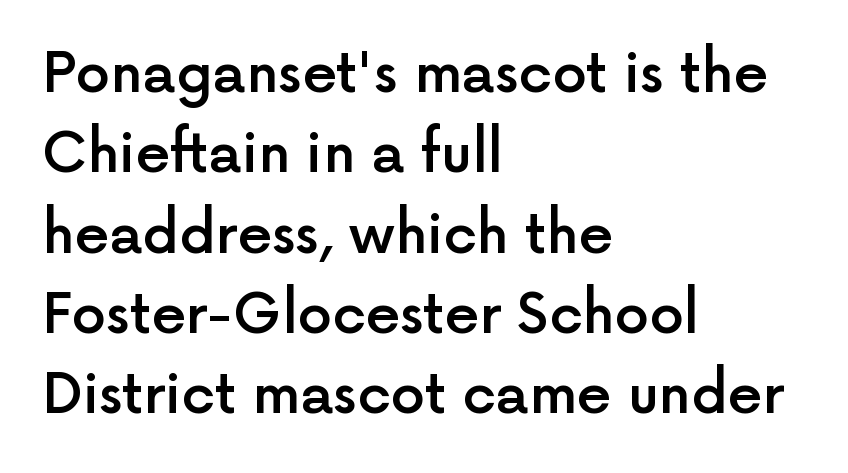
The passage shown is semibold, sitting just below true bold. Underlining? Definitely not there. The passage shown is typed in a proportional face where columns would drift. The block of text has a typical density, with ordinary space between rows. A roman cut, with each character standing at attention.
